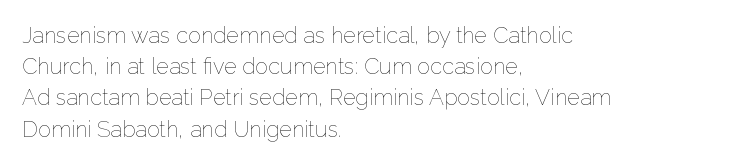
{"italic": "no", "bold": "no", "underline": "no", "align": "left", "line_spacing": "normal", "line_spacing_ratio": 1.42, "letter_spacing": "normal", "letter_spacing_em": 0.0, "glyph_px": 22}
